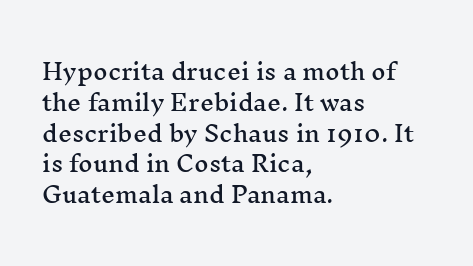
Q: Is the text italic (slanted)? A: No, it is upright.
Q: Is the text underlined? A: No.
Q: How is the paragraph aligned? A: Left-aligned.
Q: Is the spacing between letters normal or unusually wide? A: Normal.
Q: Is the spacing between lines tight, normal or loose? A: Normal.
